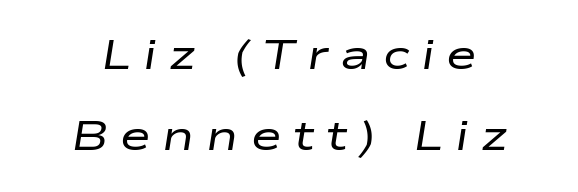
The image shows 42 px regular-weight, wide type, italic (leaning right); set centered, loose line spacing (1.93x), unusually wide letter spacing (+0.28 em), not underlined; low stroke contrast and a medium x-height.
